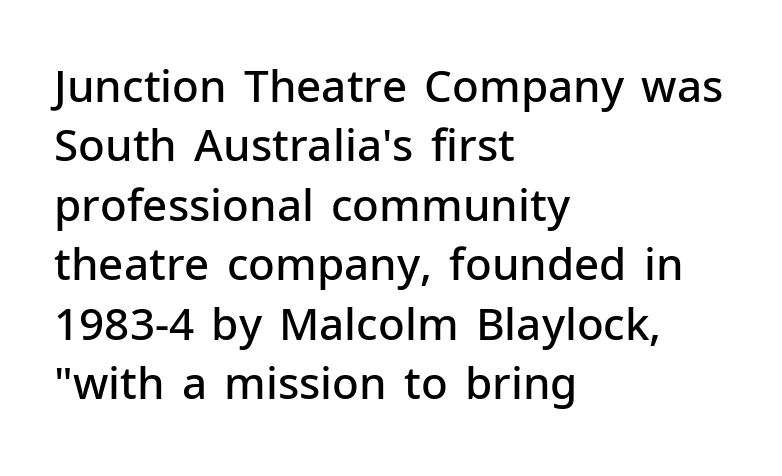
{"serif": "no", "italic": "no", "bold": "semi", "weight": "semibold", "width": "normal", "stroke_contrast": "low", "x_height": "medium", "monospaced": "no", "underline": "no", "align": "left", "line_spacing": "normal", "line_spacing_ratio": 1.35, "letter_spacing": "normal", "letter_spacing_em": 0.0, "glyph_px": 44}
